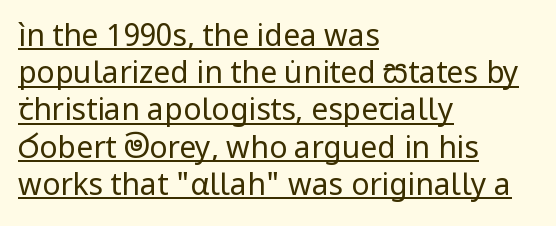
Q: Is the text bold? A: No.
Q: Is the text italic (slanted)? A: No, it is upright.
Q: Is the typeface a serif or a sans-serif typeface? A: Sans-serif.
Q: Is the text underlined? A: Yes.
Q: How is the paragraph aligned? A: Left-aligned.
Q: Is the spacing between letters normal or unusually wide? A: Normal.
Q: Width (condensed, normal, or wide)? A: Normal.
Q: Stroke contrast? A: Low.
Q: x-height? A: Medium.
Q: Monospaced? A: No.
